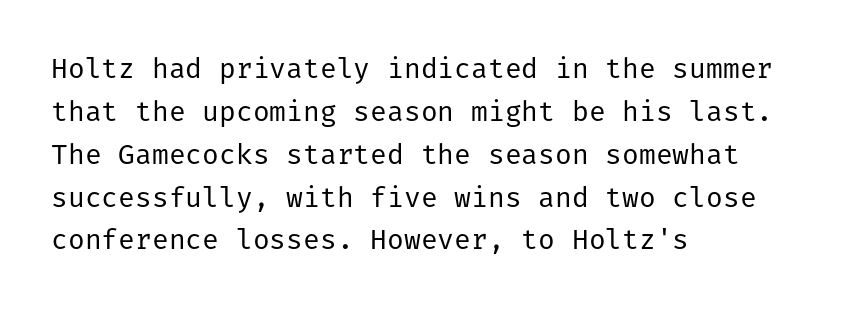
{"serif": "no", "italic": "no", "bold": "no", "weight": "regular", "width": "normal", "stroke_contrast": "low", "x_height": "medium", "underline": "no", "align": "left", "line_spacing": "normal", "line_spacing_ratio": 1.53, "letter_spacing": "normal", "letter_spacing_em": 0.0, "glyph_px": 28}
